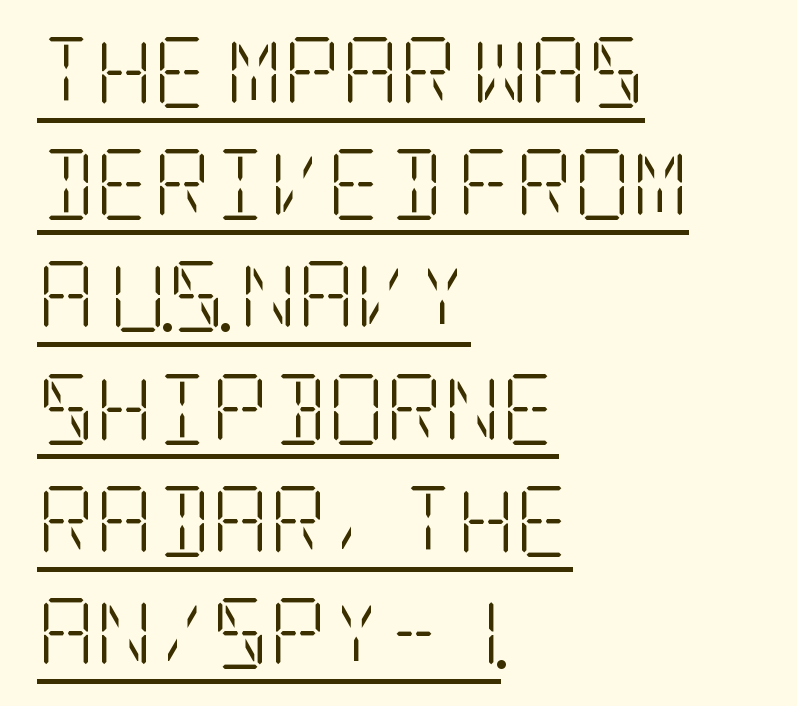
Q: Is the text bold? A: No.
Q: Is the text italic (slanted)? A: No, it is upright.
Q: Is the typeface a serif or a sans-serif typeface? A: Serif.
Q: Is the text underlined? A: Yes.
Q: How is the paragraph aligned? A: Left-aligned.
Q: Is the spacing between letters normal or unusually wide? A: Normal.
Q: Is the spacing between lines tight, normal or loose? A: Normal.
Q: Width (condensed, normal, or wide)? A: Condensed.
Q: Stroke contrast? A: Low.
Q: x-height? A: Large.
